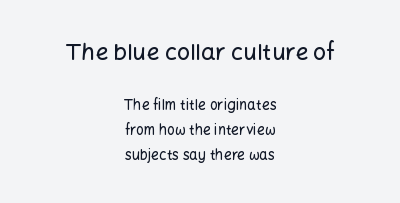
The image shows 23 px text type, upright; set centered, line spacing 1.78x, normal letter spacing, not underlined; the first (top) block is 1.64x larger.
